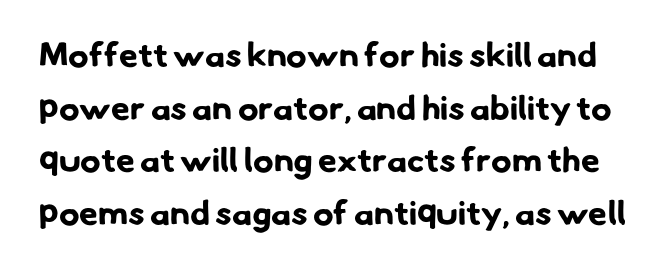
The rendering uses natural spacing where letterforms have individual widths. Does the type have serifs? No, each stem ends abruptly. Descenders hang freely into open space. Line spacing here is normal.
